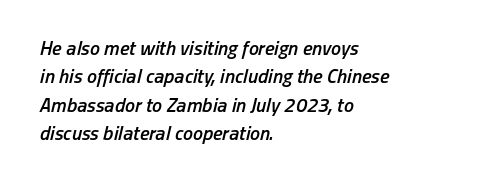
Does the weight exceed regular? Yes, but only to semibold. The block of text has a typical density, with ordinary space between rows. Any mark beneath the type? The region is blank. This is oblique type, the kind used for emphasis or titles. The type is set solid horizontally, with unmodified tracking. Line starts are locked; line ends wander.
